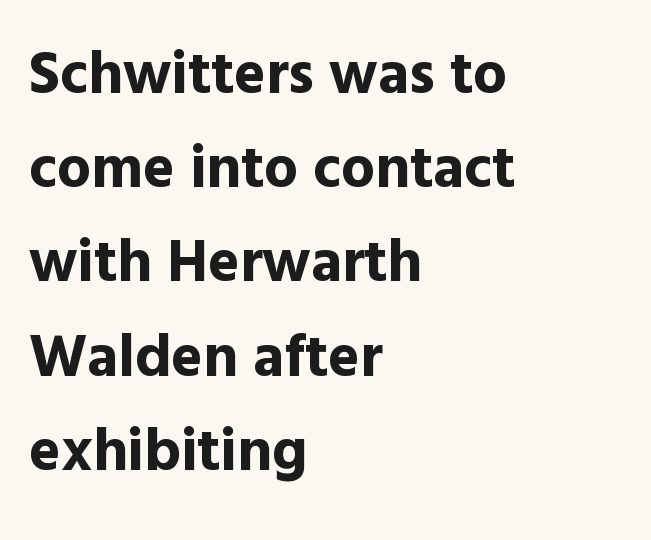
A typesetter would call this proportional, since set widths differ per character. The typography opts for an upright posture over an oblique one. This rendering uses left alignment, leaving the right contour irregular. Stroke terminals: plain, sans-serif.
